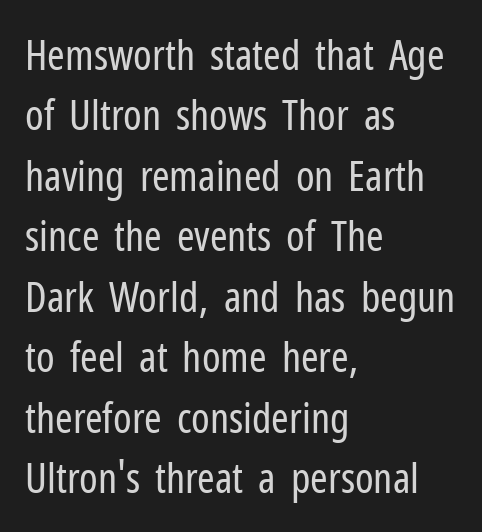
Q: Is the text bold? A: No.
Q: Is the text italic (slanted)? A: No, it is upright.
Q: Is the typeface a serif or a sans-serif typeface? A: Sans-serif.
Q: Is the text underlined? A: No.
Q: How is the paragraph aligned? A: Left-aligned.
Q: Is the spacing between letters normal or unusually wide? A: Normal.
Q: Is the spacing between lines tight, normal or loose? A: Normal.
Q: Width (condensed, normal, or wide)? A: Condensed.
Q: Stroke contrast? A: Low.
Q: x-height? A: Medium.
Q: Monospaced? A: No.
